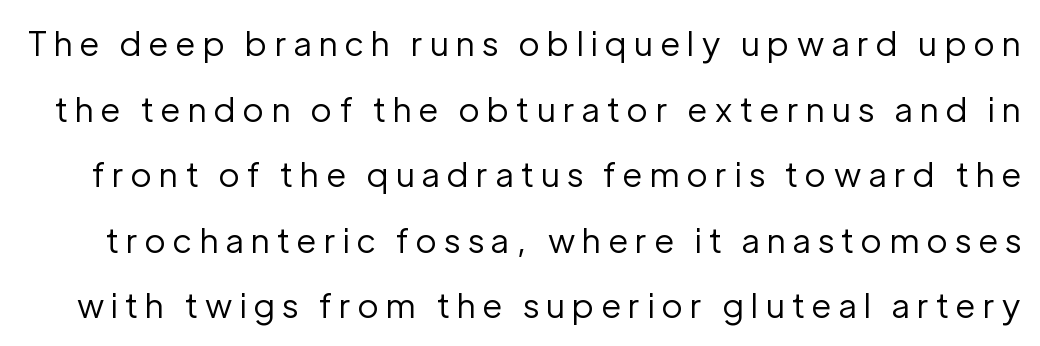
The image shows 34 px regular-weight sans-serif type, upright; set loose line spacing (1.93x), unusually wide letter spacing (+0.22 em), not underlined; low stroke contrast and a medium x-height.
